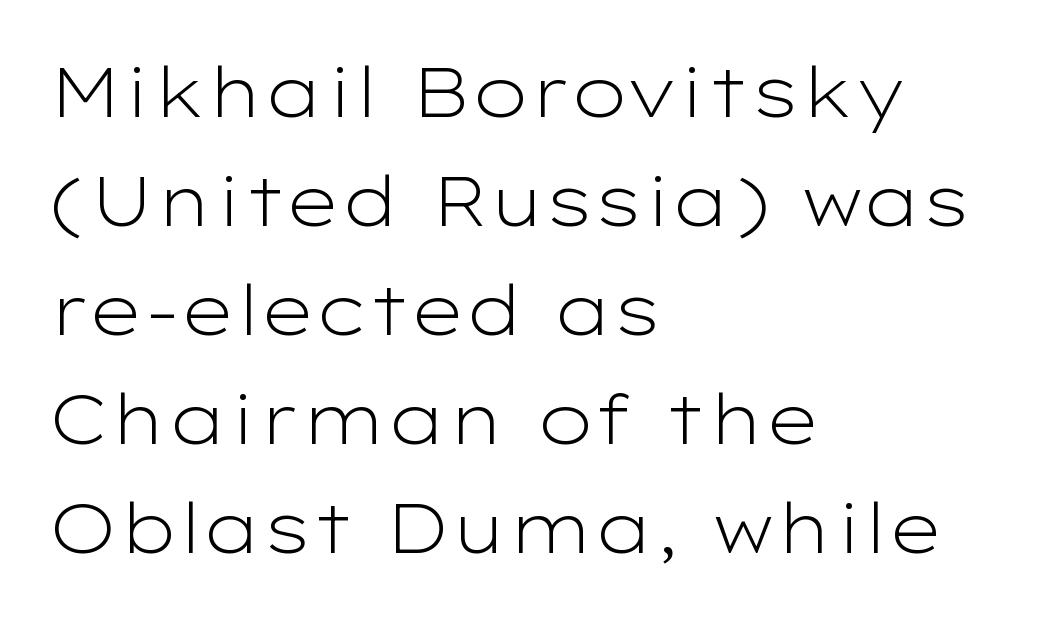
Q: Is the text bold? A: No.
Q: Is the text italic (slanted)? A: No, it is upright.
Q: Is the typeface a serif or a sans-serif typeface? A: Sans-serif.
Q: Is the text underlined? A: No.
Q: How is the paragraph aligned? A: Left-aligned.
Q: Is the spacing between letters normal or unusually wide? A: Normal.
Q: Is the spacing between lines tight, normal or loose? A: Normal.
Q: Width (condensed, normal, or wide)? A: Wide.
Q: Stroke contrast? A: Low.
Q: x-height? A: Medium.
Q: Monospaced? A: No.
